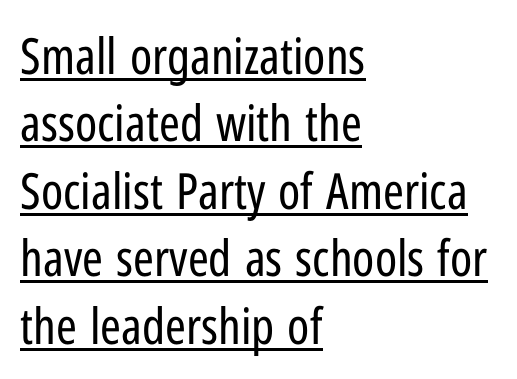
{"serif": "no", "italic": "no", "bold": "no", "weight": "regular", "width": "condensed", "stroke_contrast": "low", "x_height": "medium", "monospaced": "no", "underline": "yes", "align": "left", "line_spacing": "normal", "line_spacing_ratio": 1.35, "letter_spacing": "normal", "letter_spacing_em": 0.0, "glyph_px": 50}
